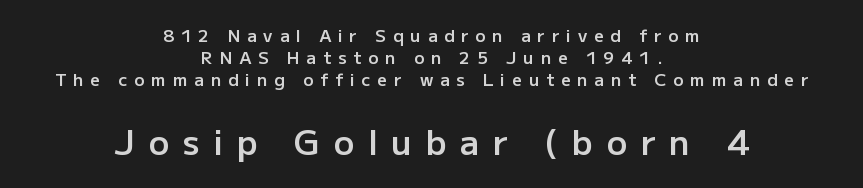
Q: Is the text bold? A: Semi-bold.
Q: Is the text italic (slanted)? A: No, it is upright.
Q: Is the typeface a serif or a sans-serif typeface? A: Sans-serif.
Q: Is the text underlined? A: No.
Q: How is the paragraph aligned? A: Centered.
Q: Is the spacing between letters normal or unusually wide? A: Unusually wide.
Q: Is the spacing between lines tight, normal or loose? A: Normal.
Q: Which block of text is set in a larger size, the first (top) or the second (bottom)? A: The second (bottom) one.
Q: Width (condensed, normal, or wide)? A: Normal.
Q: Stroke contrast? A: Low.
Q: x-height? A: Medium.
Q: Monospaced? A: No.
